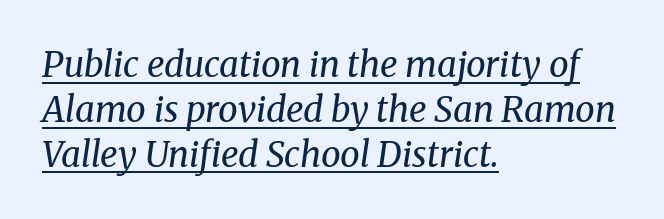
Students, note that the glyphs here touch the page at normal intervals. No heavy texture on the line: the type isn't bold. Compared with a centered layout, this one pins lines to the left instead. The face used here is proportionally spaced, like ordinary book or web type. Glance below the letters and you will spot a drawn line. The rendering uses a moderate line-height, typical for paragraphs.
